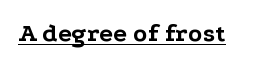
No extra tracking has been applied to these lines. Glance below the letters and you will spot a drawn line. Quick note: not italic, upright. The letters are bold, with thick, heavy strokes.
